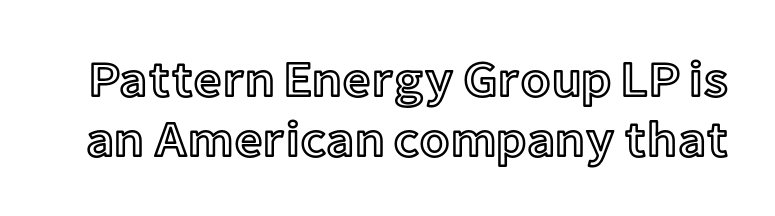
{"italic": "no", "width": "normal", "x_height": "medium", "monospaced": "no", "underline": "no", "line_spacing_ratio": 1.2, "letter_spacing": "normal", "letter_spacing_em": 0.0, "glyph_px": 50}
